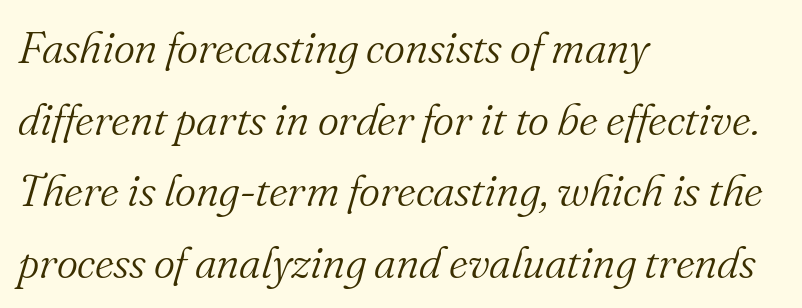
The image shows 45 px light serif type, italic (leaning right); set left-aligned, normal line spacing (1.59x), normal letter spacing, not underlined; medium stroke contrast and a small x-height.
